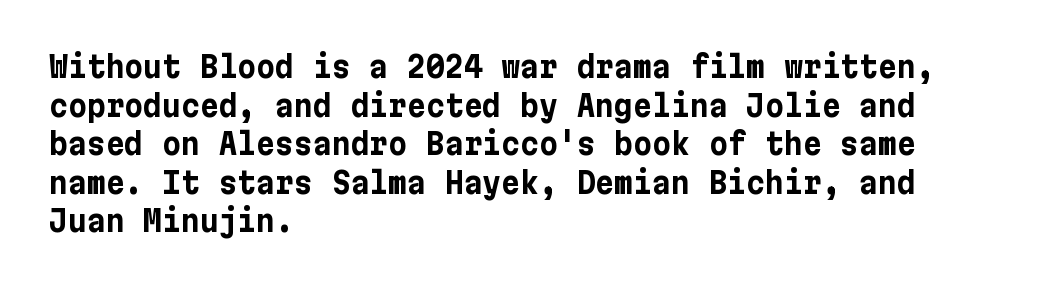
Caption: multi-line text, flush left, ragged right. Summary of weight: heavy, a full bold. I'd call this a sans setting — the letters go barefoot. Students, observe: this is what conventionally led text looks like.
